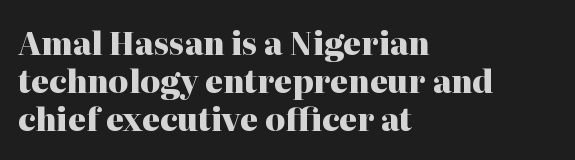
Q: Is the text bold? A: Yes.
Q: Is the text italic (slanted)? A: No, it is upright.
Q: Is the typeface a serif or a sans-serif typeface? A: Serif.
Q: Is the text underlined? A: No.
Q: How is the paragraph aligned? A: Left-aligned.
Q: Is the spacing between letters normal or unusually wide? A: Normal.
Q: Width (condensed, normal, or wide)? A: Normal.
Q: Stroke contrast? A: High.
Q: x-height? A: Medium.
Q: Monospaced? A: No.
